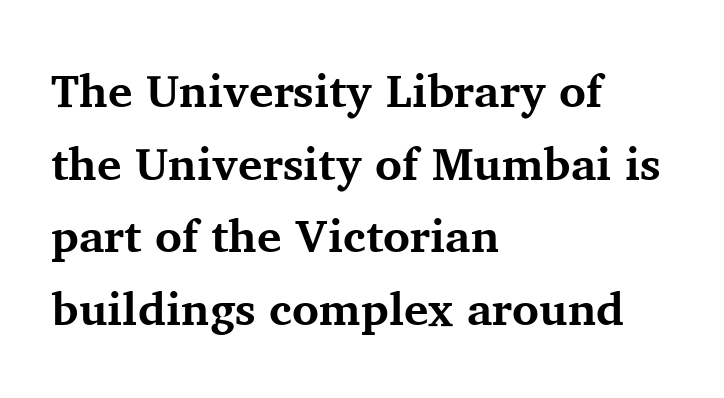
The image shows 46 px bold serif type, upright; set left-aligned, normal line spacing (1.58x), normal letter spacing, not underlined; medium stroke contrast and a medium x-height.
